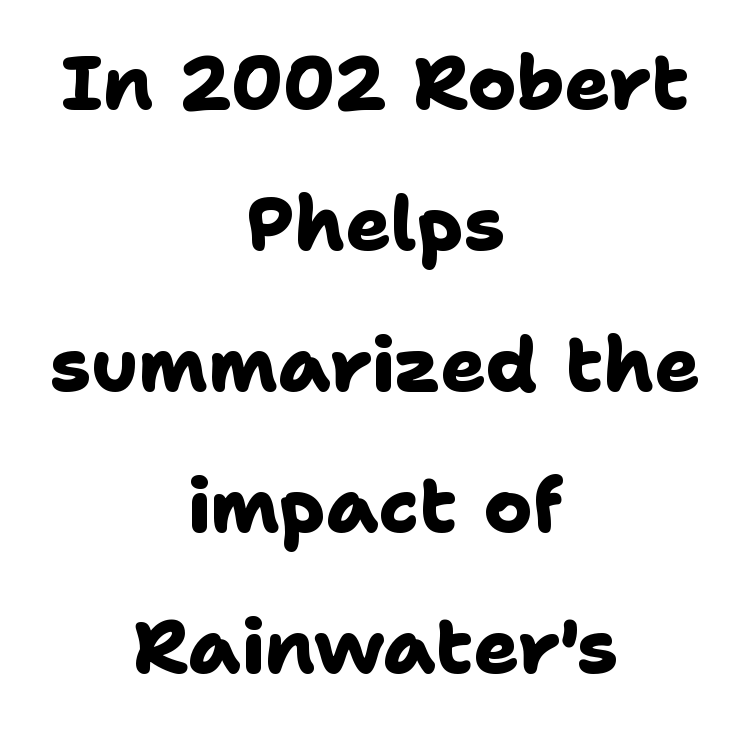
Q: Is the text bold? A: Yes.
Q: Is the typeface a serif or a sans-serif typeface? A: Sans-serif.
Q: Is the text underlined? A: No.
Q: How is the paragraph aligned? A: Centered.
Q: Is the spacing between letters normal or unusually wide? A: Normal.
Q: Width (condensed, normal, or wide)? A: Normal.
Q: Stroke contrast? A: Low.
Q: x-height? A: Medium.
Q: Monospaced? A: No.
